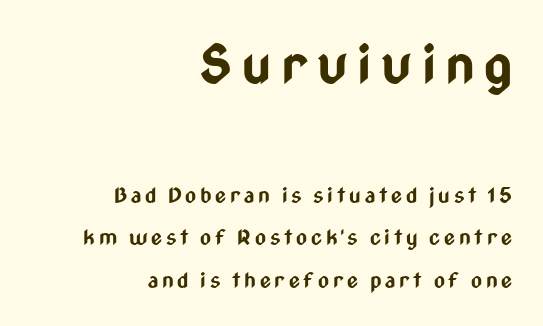
{"serif": "no", "italic": "no", "bold": "yes", "weight": "bold", "width": "condensed", "stroke_contrast": "low", "x_height": "medium", "monospaced": "no", "underline": "no", "align": "right", "line_spacing": "loose", "line_spacing_ratio": 2.04, "larger_block": "first", "size_ratio": 2.52, "glyph_px": 53}
